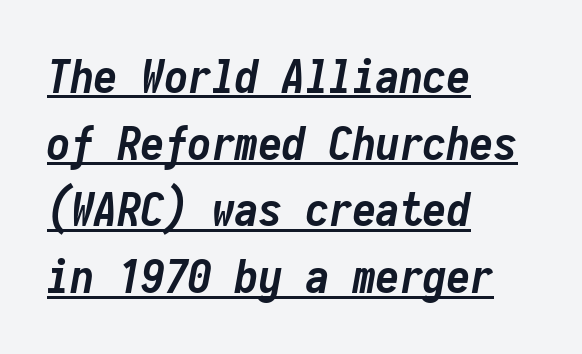
Q: Is the text bold? A: Yes.
Q: Is the text italic (slanted)? A: Yes, it leans right by about 10 degrees.
Q: Is the text underlined? A: Yes.
Q: How is the paragraph aligned? A: Left-aligned.
Q: Is the spacing between letters normal or unusually wide? A: Normal.
Q: Is the spacing between lines tight, normal or loose? A: Normal.
Q: Width (condensed, normal, or wide)? A: Condensed.
Q: Stroke contrast? A: Low.
Q: x-height? A: Medium.
Q: Monospaced? A: Yes.
